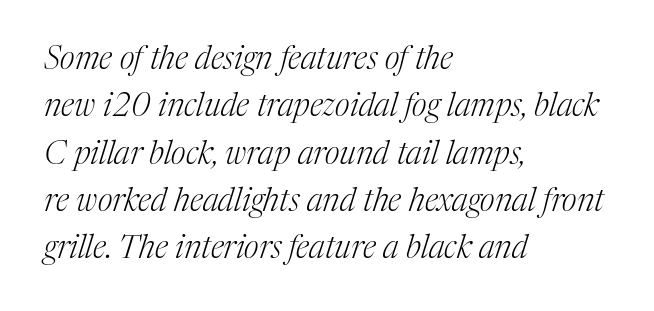
This rendering features lettering with no underline. The lines are quadded left. Whoever set this chose a conventional vertical rhythm. Letters have the restrained weight of plain body copy at most. Here the designer chose a conventional face with non-uniform glyph widths. Notice how the stems are inclined rather than vertical — that's the hallmark of italics.
